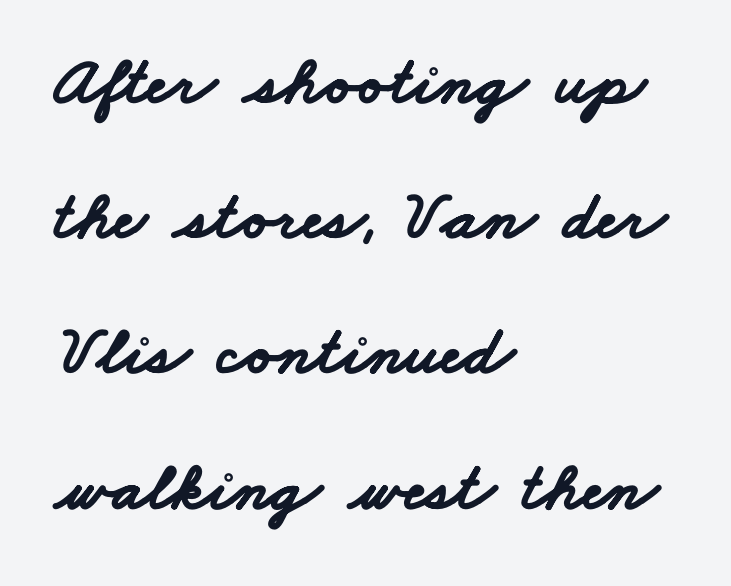
Note the varied advance widths — an 'i' is clearly narrower than an 'm'. Font category for this specimen: sans-serif. This sample uses plain, unmodified letter spacing. The strokes are fattened all the way to bold. The area under the type is left untouched.
